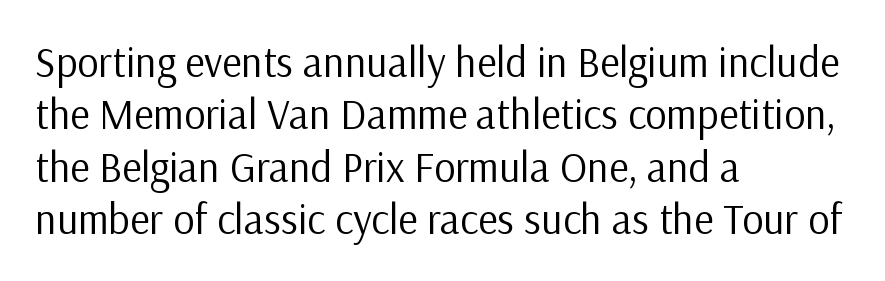
{"serif": "no", "italic": "no", "bold": "no", "weight": "regular", "width": "normal", "stroke_contrast": "low", "x_height": "medium", "monospaced": "no", "underline": "no", "align": "left", "line_spacing": "normal", "line_spacing_ratio": 1.25, "letter_spacing": "normal", "letter_spacing_em": 0.0, "glyph_px": 42}
